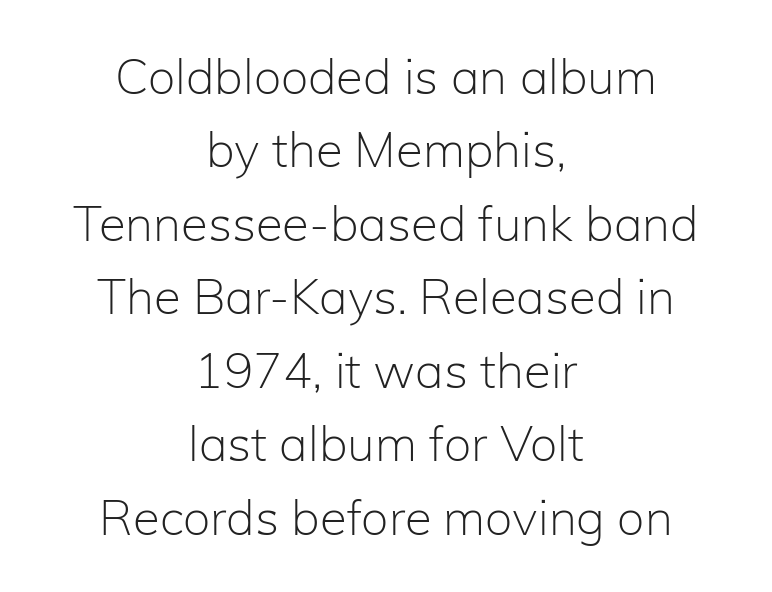
The image shows 49 px light sans-serif type, upright; set centered, normal line spacing (1.5x), normal letter spacing, not underlined; low stroke contrast and a medium x-height.
